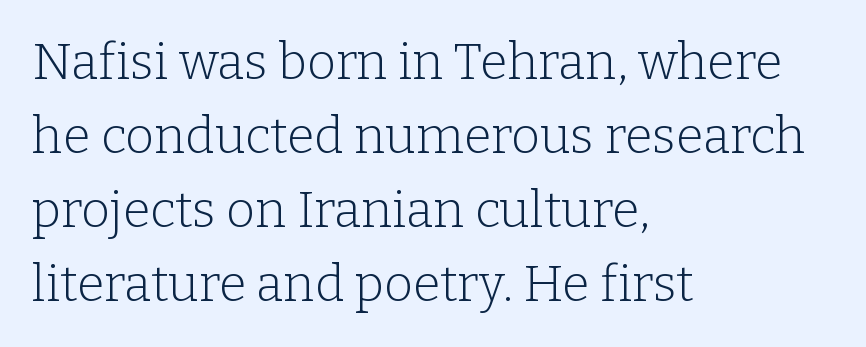
{"serif": "yes", "italic": "no", "bold": "no", "weight": "light", "width": "normal", "stroke_contrast": "low", "x_height": "medium", "monospaced": "no", "underline": "no", "align": "left", "line_spacing": "normal", "line_spacing_ratio": 1.48, "letter_spacing": "normal", "letter_spacing_em": 0.0, "glyph_px": 50}
